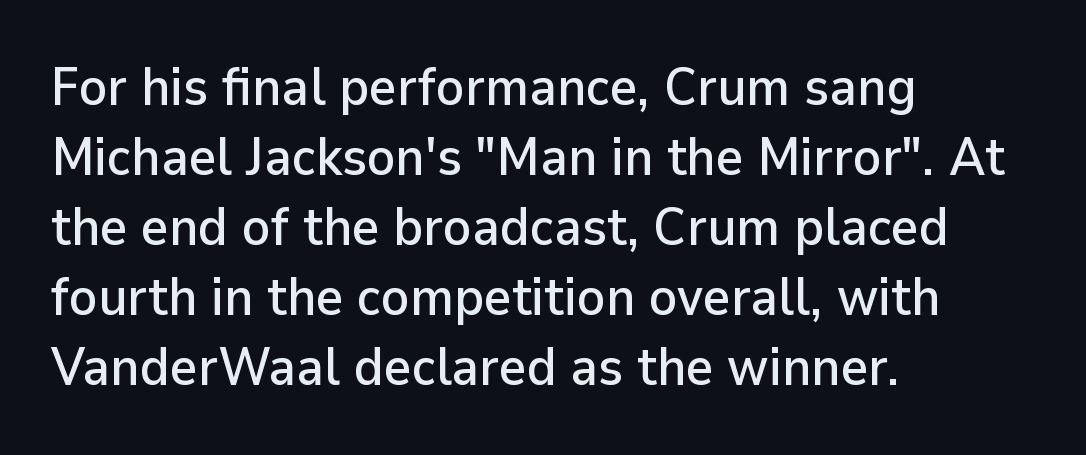
{"serif": "no", "italic": "no", "width": "normal", "stroke_contrast": "low", "x_height": "medium", "monospaced": "no", "underline": "no", "align": "left", "line_spacing": "normal", "line_spacing_ratio": 1.32, "letter_spacing": "normal", "letter_spacing_em": 0.0, "glyph_px": 53}
